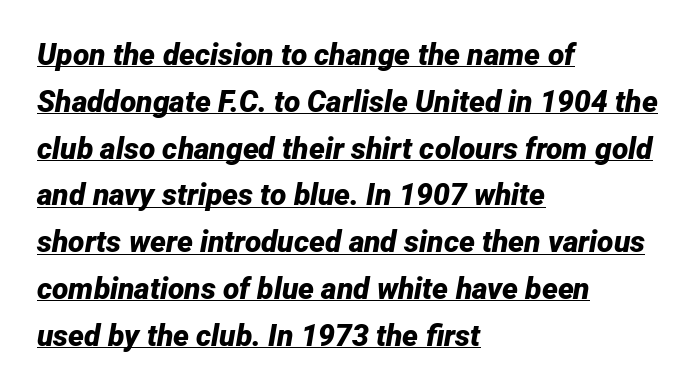
Whoever set this chose a conventional vertical rhythm. The rag falls on the right side of this text block. Like a heading marked for emphasis, these lines bear an underscore. This sample uses an oblique cut, with every glyph tilted off the vertical. Note the varied advance widths — an 'i' is clearly narrower than an 'm'. Tracking value appears to be zero — textbook default spacing.
